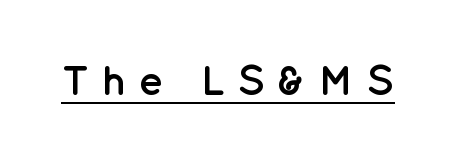
The face used here is a sans, in the tradition of grotesques and geometrics. This sample has the flowing, uneven cadence of proportional lettering. The rendered words wear a rule along their underside. In terms of posture, this sample is upright.
